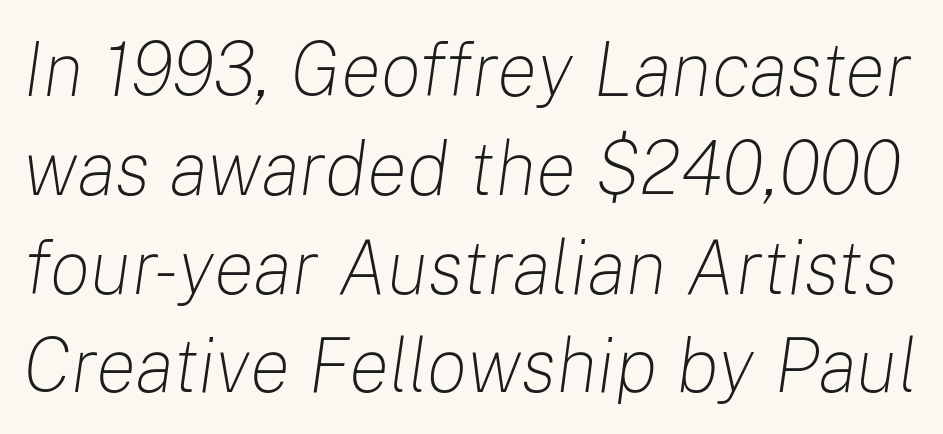
Q: Is the text bold? A: No.
Q: Is the text italic (slanted)? A: Yes, it leans right by about 8 degrees.
Q: Is the text underlined? A: No.
Q: Is the spacing between letters normal or unusually wide? A: Normal.
Q: Is the spacing between lines tight, normal or loose? A: Normal.
Q: Width (condensed, normal, or wide)? A: Normal.
Q: Stroke contrast? A: Low.
Q: x-height? A: Medium.
Q: Monospaced? A: No.
